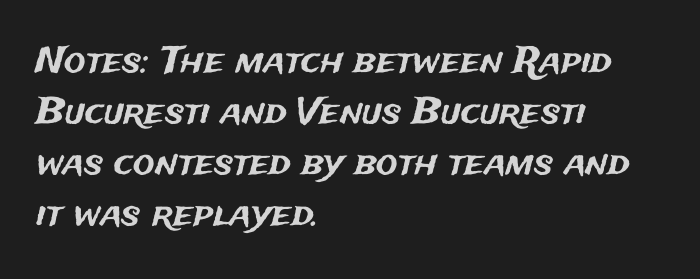
The face used here is a sans, in the tradition of grotesques and geometrics. Lines of text with bare space underneath. Leading: standard. The letters advance in unequal steps, a hallmark of proportional type. The passage is arranged the way most books set body copy — flush left.
